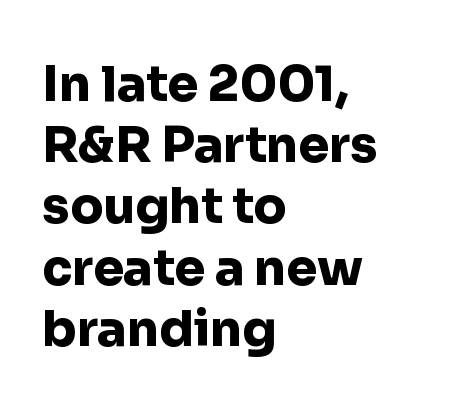
The image shows 49 px heavy sans-serif type, upright; set left-aligned, normal line spacing (1.25x), normal letter spacing, not underlined; low stroke contrast and a medium x-height.
